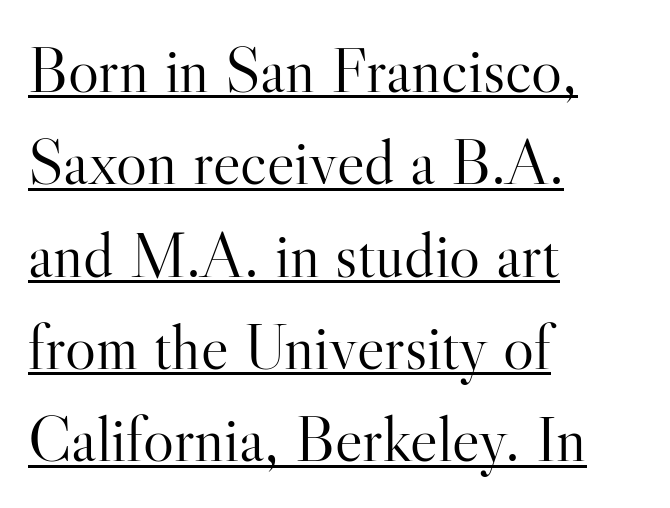
The rendering keeps characters at their native spacing. One glance says typical: line gaps are just what's usual. A typesetter would label this face a serif. A roman cut, with each character standing at attention. These glyphs show unthickened strokes, regular width or finer. The passage shown is typed in a proportional face where columns would drift.
